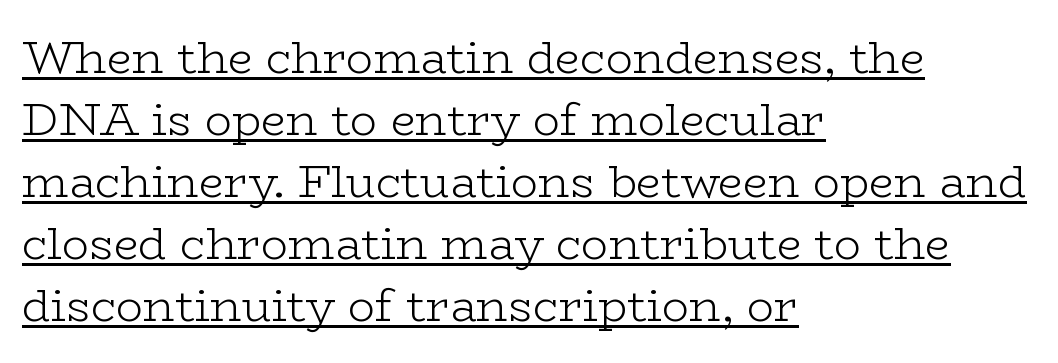
{"serif": "yes", "italic": "no", "bold": "no", "weight": "light", "width": "wide", "stroke_contrast": "low", "x_height": "medium", "monospaced": "no", "underline": "yes", "align": "left", "line_spacing": "normal", "line_spacing_ratio": 1.38, "letter_spacing": "normal", "letter_spacing_em": 0.0, "glyph_px": 45}
